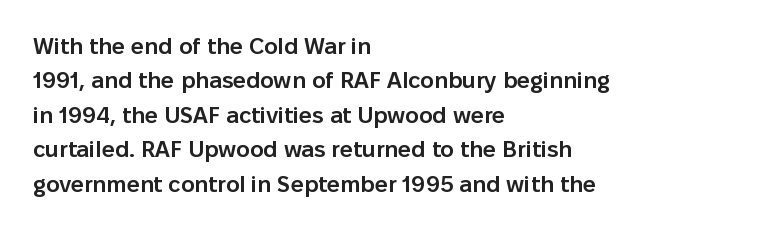
The sample has been set in demibold, a notch under bold. Students, observe: this is what conventionally led text looks like. All the whitespace from short lines collects on the right. Descenders are the only things crossing below the line.
